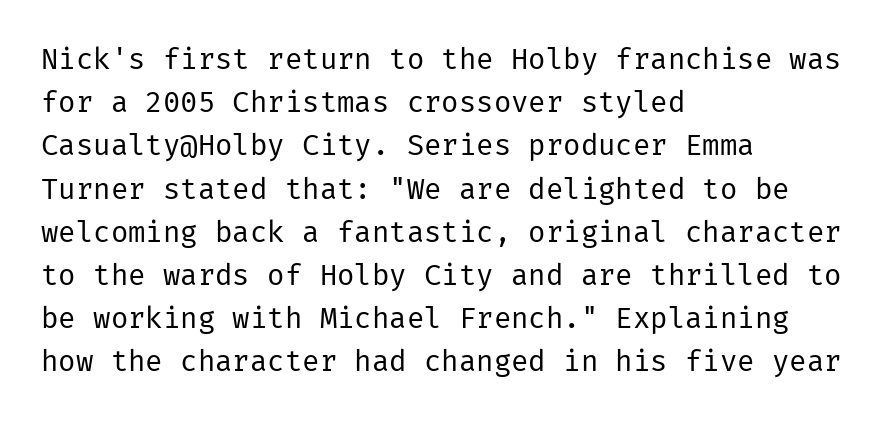
The image shows 29 px regular-weight sans-serif type, upright; set left-aligned, normal line spacing (1.49x), normal letter spacing, not underlined; low stroke contrast and a medium x-height.
